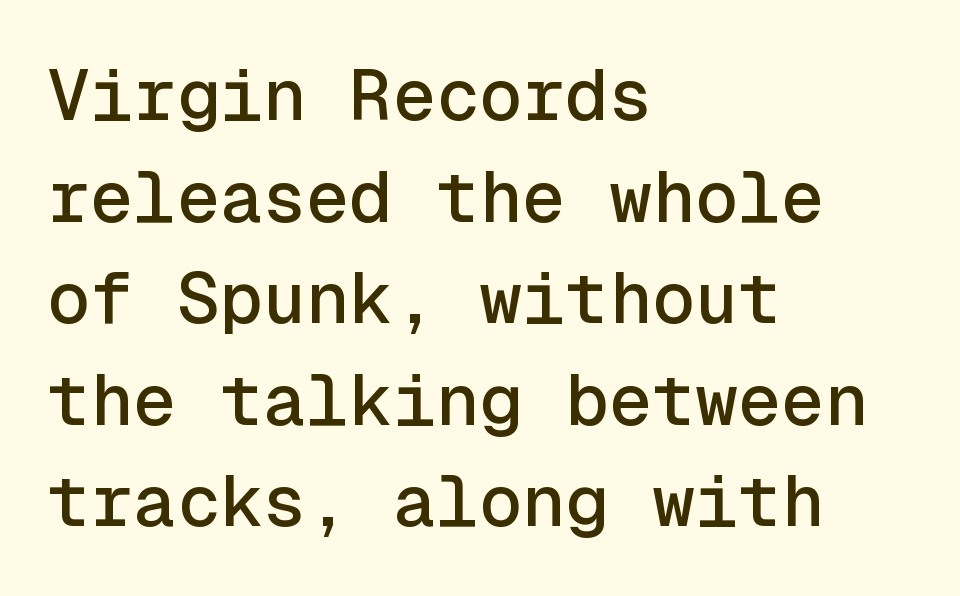
{"serif": "no", "italic": "no", "width": "normal", "x_height": "medium", "monospaced": "yes", "underline": "no", "align": "left", "line_spacing": "normal", "line_spacing_ratio": 1.41, "letter_spacing": "normal", "letter_spacing_em": 0.0, "glyph_px": 72}
